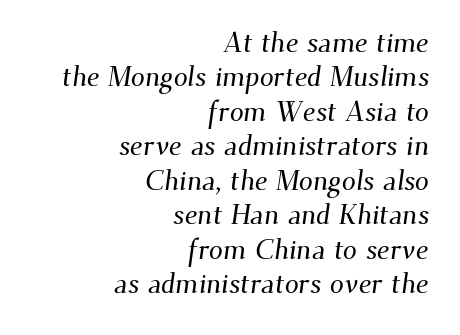
Q: Is the typeface a serif or a sans-serif typeface? A: Serif.
Q: Is the text underlined? A: No.
Q: How is the paragraph aligned? A: Right-aligned.
Q: Is the spacing between letters normal or unusually wide? A: Normal.
Q: Width (condensed, normal, or wide)? A: Normal.
Q: Stroke contrast? A: Medium.
Q: x-height? A: Small.
Q: Monospaced? A: No.
